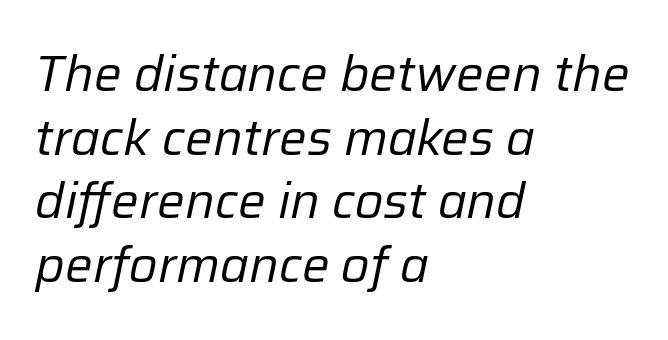
The image shows 49 px regular-weight type, italic (leaning right); set left-aligned, normal line spacing (1.3x), normal letter spacing, not underlined; low stroke contrast and a medium x-height.
